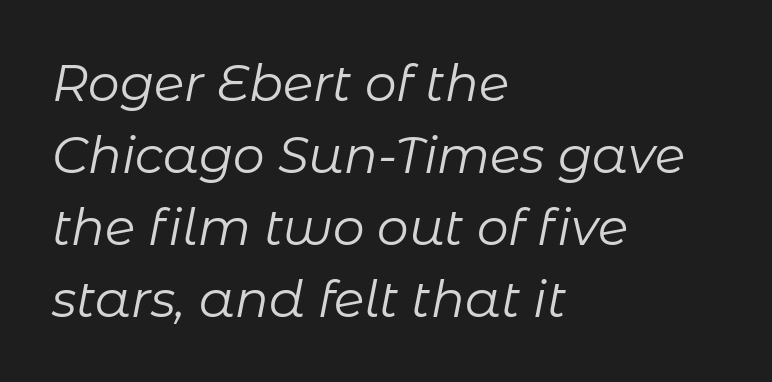
The image shows 50 px regular-weight type, italic (leaning right); set left-aligned, normal line spacing (1.44x), normal letter spacing, not underlined; low stroke contrast and a medium x-height.
